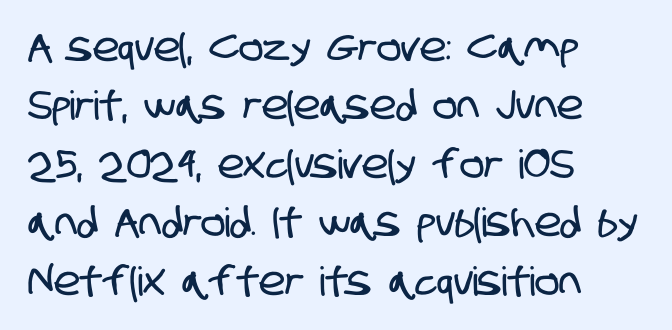
These lines are set flush left with a ragged right edge. Students, note that the glyphs here touch the page at normal intervals. Underlining? Definitely not there. The letters advance in unequal steps, a hallmark of proportional type. Honestly, the row spacing looks completely unremarkable. To sum up the face: it is a sans, with no serifs.
